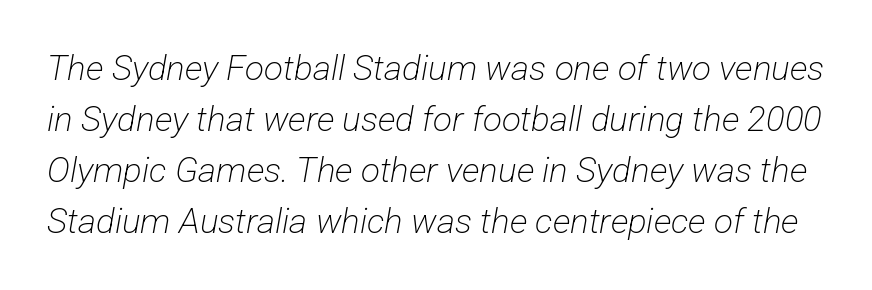
{"serif": "no", "bold": "no", "weight": "light", "width": "condensed", "stroke_contrast": "low", "x_height": "medium", "monospaced": "no", "underline": "no", "line_spacing": "normal", "line_spacing_ratio": 1.46, "letter_spacing": "normal", "letter_spacing_em": 0.0, "glyph_px": 35}
